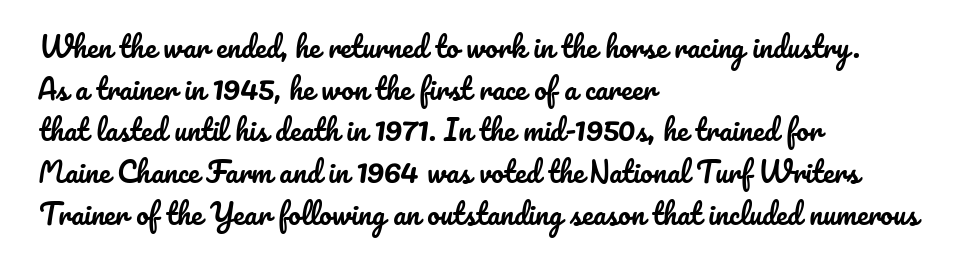
Q: Is the text italic (slanted)? A: Yes.
Q: Is the text underlined? A: No.
Q: How is the paragraph aligned? A: Left-aligned.
Q: Is the spacing between letters normal or unusually wide? A: Normal.
Q: Is the spacing between lines tight, normal or loose? A: Normal.
Q: Width (condensed, normal, or wide)? A: Normal.
Q: Stroke contrast? A: Low.
Q: x-height? A: Small.
Q: Monospaced? A: No.
